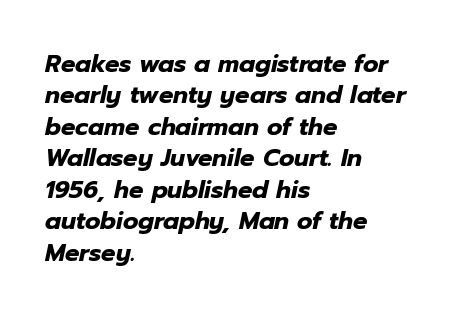
The image shows 24 px bold type, italic (leaning right); set left-aligned, normal line spacing (1.31x), normal letter spacing, not underlined.
